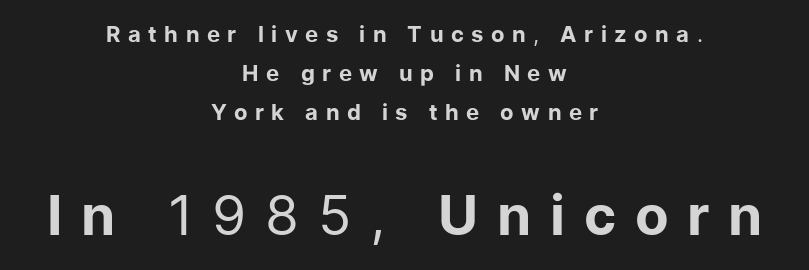
The image shows 55 px regular-weight sans-serif type, upright; set centered, line spacing 1.78x, unusually wide letter spacing (+0.34 em), not underlined; the second (bottom) block is 2.5x larger; low stroke contrast and a medium x-height.
